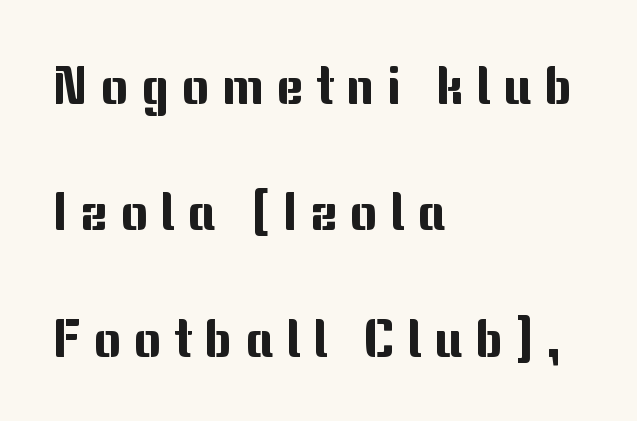
{"serif": "no", "italic": "no", "width": "normal", "stroke_contrast": "medium", "x_height": "medium", "monospaced": "no", "underline": "no", "align": "left", "line_spacing": "loose", "line_spacing_ratio": 2.43, "letter_spacing": "wide", "letter_spacing_em": 0.24, "glyph_px": 52}
